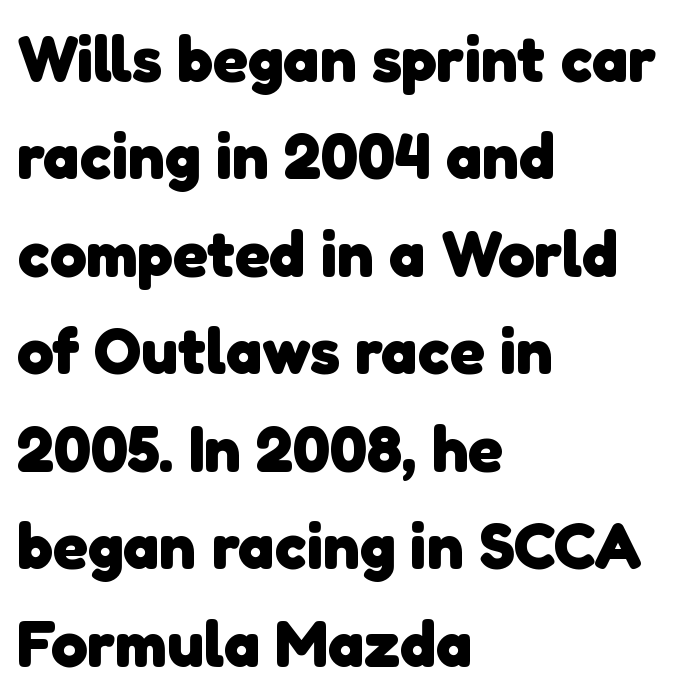
{"serif": "no", "bold": "yes", "weight": "heavy", "width": "normal", "stroke_contrast": "low", "x_height": "medium", "monospaced": "no", "underline": "no", "align": "left", "line_spacing": "normal", "line_spacing_ratio": 1.5, "letter_spacing": "normal", "letter_spacing_em": 0.0, "glyph_px": 65}
